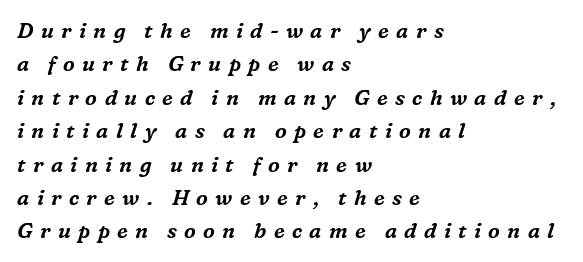
Has an underline been added? It has not. Designer's note — italics engaged. Whoever set this chose a conventional vertical rhythm. The face used here is rendered with a markedly widened letterfit.
